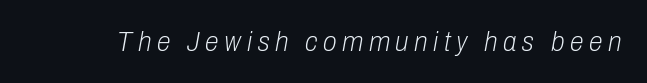
The image shows 28 px light, condensed type, italic (leaning right); set unusually wide letter spacing (+0.2 em), not underlined; low stroke contrast and a medium x-height.
